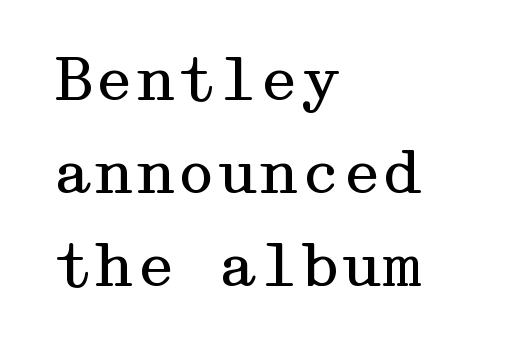
The image shows 59 px regular-weight, wide serif type, upright; set left-aligned, normal line spacing (1.58x), normal letter spacing, not underlined; medium stroke contrast and a medium x-height.
